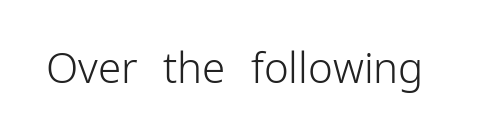
{"serif": "no", "italic": "no", "bold": "no", "weight": "light", "width": "normal", "stroke_contrast": "low", "x_height": "medium", "monospaced": "no", "underline": "no", "letter_spacing": "normal", "letter_spacing_em": 0.0, "glyph_px": 42}
